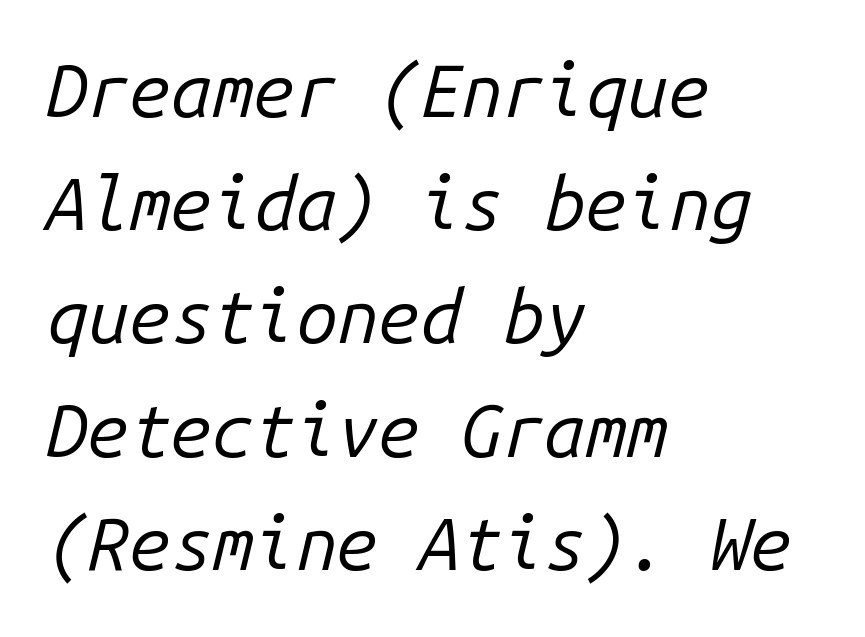
{"italic": "yes", "lean": "right", "slant_degrees": 14, "bold": "no", "weight": "regular", "width": "normal", "stroke_contrast": "low", "x_height": "medium", "monospaced": "yes", "underline": "no", "align": "left", "line_spacing": "normal", "line_spacing_ratio": 1.53, "letter_spacing": "normal", "letter_spacing_em": 0.0, "glyph_px": 74}
